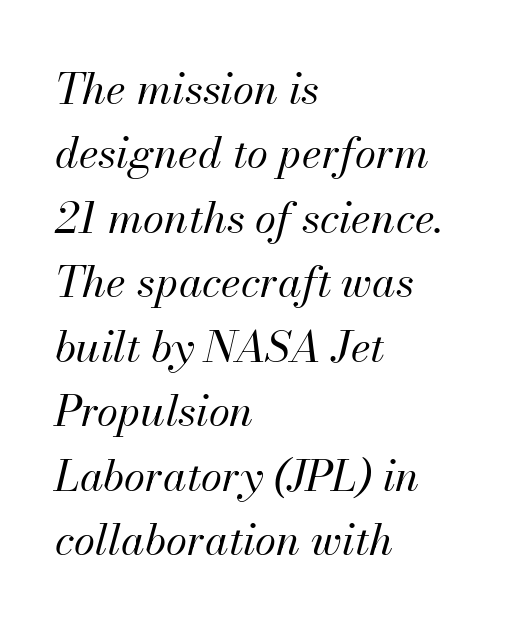
{"italic": "yes", "lean": "right", "slant_degrees": 13, "bold": "no", "weight": "regular", "width": "normal", "stroke_contrast": "medium", "x_height": "small", "monospaced": "no", "underline": "no", "align": "left", "line_spacing": "normal", "line_spacing_ratio": 1.5, "letter_spacing": "normal", "letter_spacing_em": 0.0, "glyph_px": 43}
